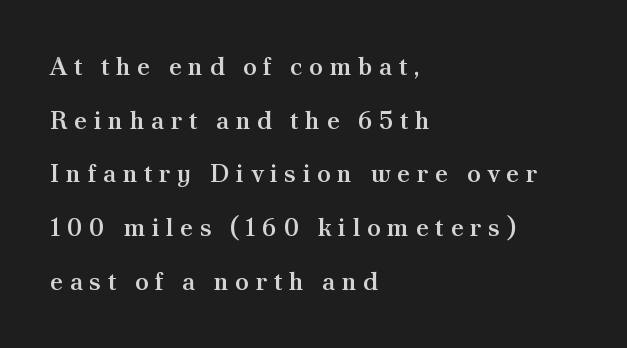
{"italic": "no", "bold": "semi", "underline": "no", "align": "left", "line_spacing": "loose", "line_spacing_ratio": 2.15, "letter_spacing": "wide", "letter_spacing_em": 0.26, "glyph_px": 25}
